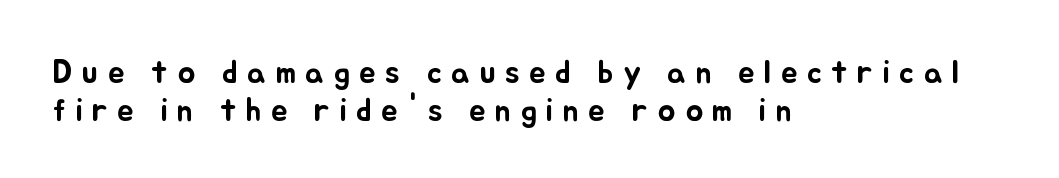
The image shows 33 px text type, upright; set left-aligned, tight line spacing (1.14x), unusually wide letter spacing (+0.28 em), not underlined; low stroke contrast and a small x-height.
